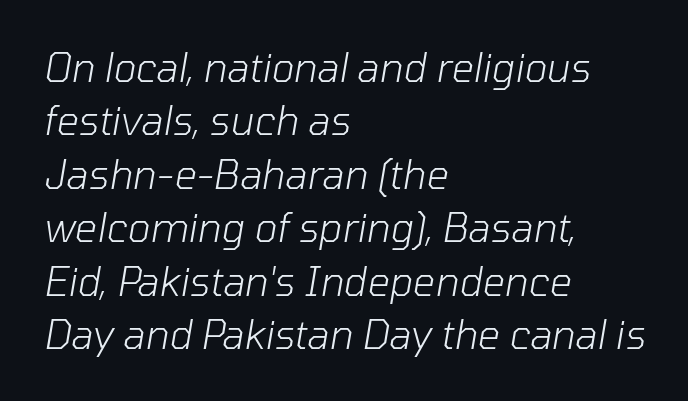
{"italic": "yes", "lean": "right", "slant_degrees": 10, "bold": "no", "weight": "light", "width": "normal", "stroke_contrast": "low", "x_height": "medium", "monospaced": "no", "underline": "no", "align": "left", "line_spacing": "normal", "line_spacing_ratio": 1.37, "letter_spacing": "normal", "letter_spacing_em": 0.0, "glyph_px": 39}
